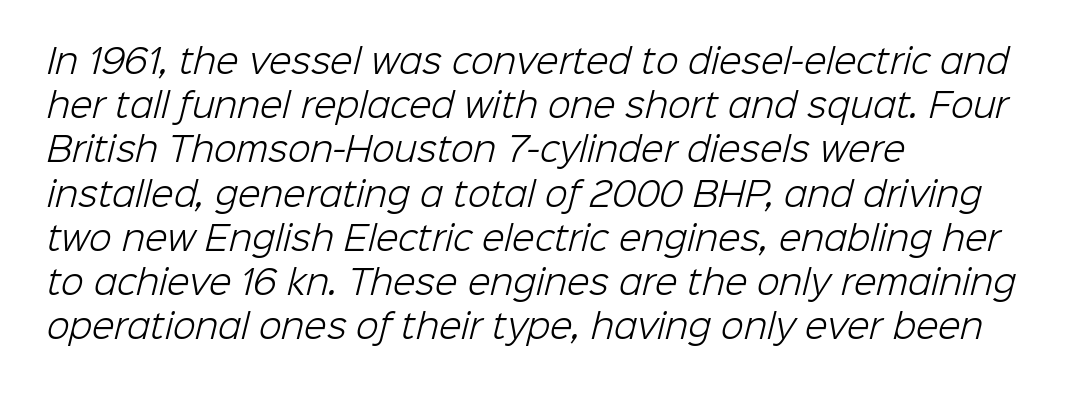
{"serif": "no", "bold": "no", "weight": "light", "width": "normal", "stroke_contrast": "low", "x_height": "medium", "monospaced": "no", "underline": "no", "align": "left", "line_spacing": "normal", "line_spacing_ratio": 1.34, "letter_spacing": "normal", "letter_spacing_em": 0.0, "glyph_px": 33}
